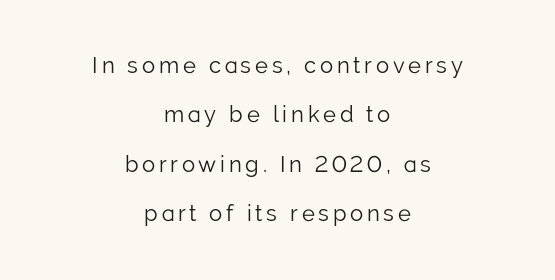
Q: Is the text bold? A: No.
Q: Is the text italic (slanted)? A: No, it is upright.
Q: Is the text underlined? A: No.
Q: How is the paragraph aligned? A: Centered.
Q: Is the spacing between lines tight, normal or loose? A: Loose.
